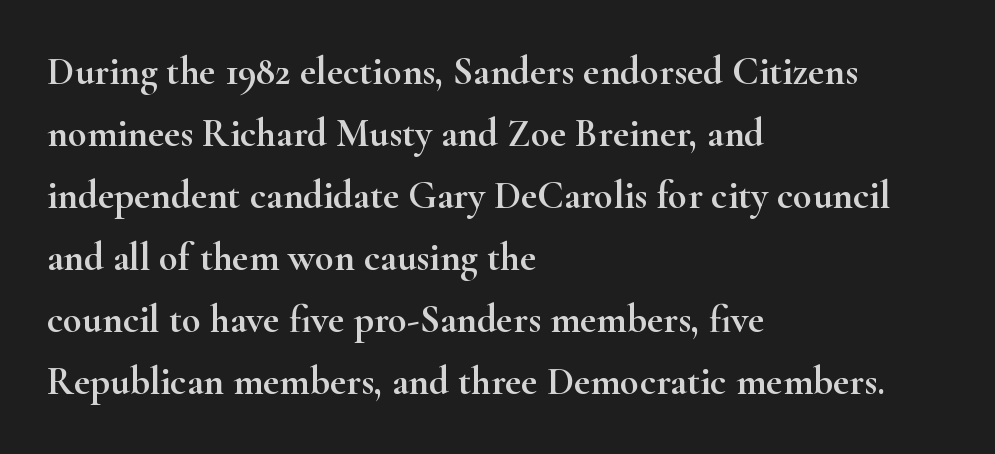
The image shows 39 px wide serif type, upright; set left-aligned, normal line spacing (1.59x), normal letter spacing, not underlined; high stroke contrast and a small x-height.
